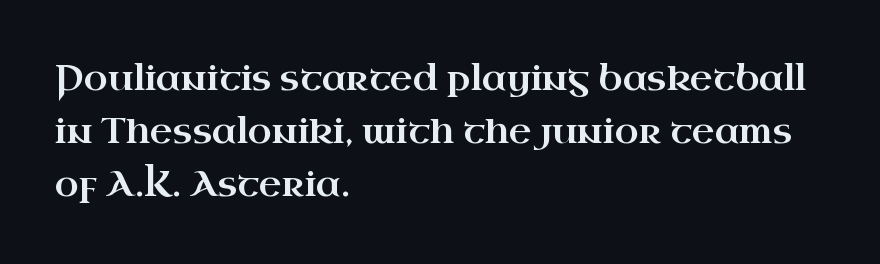
{"serif": "yes", "italic": "no", "width": "wide", "stroke_contrast": "high", "x_height": "small", "monospaced": "no", "underline": "no", "align": "left", "line_spacing": "normal", "line_spacing_ratio": 1.52, "letter_spacing": "normal", "letter_spacing_em": 0.0, "glyph_px": 35}
